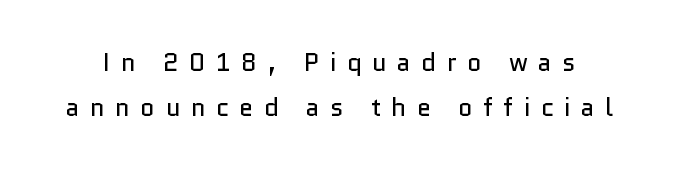
{"italic": "no", "bold": "no", "underline": "no", "line_spacing_ratio": 1.8, "letter_spacing": "wide", "letter_spacing_em": 0.42, "glyph_px": 25}
